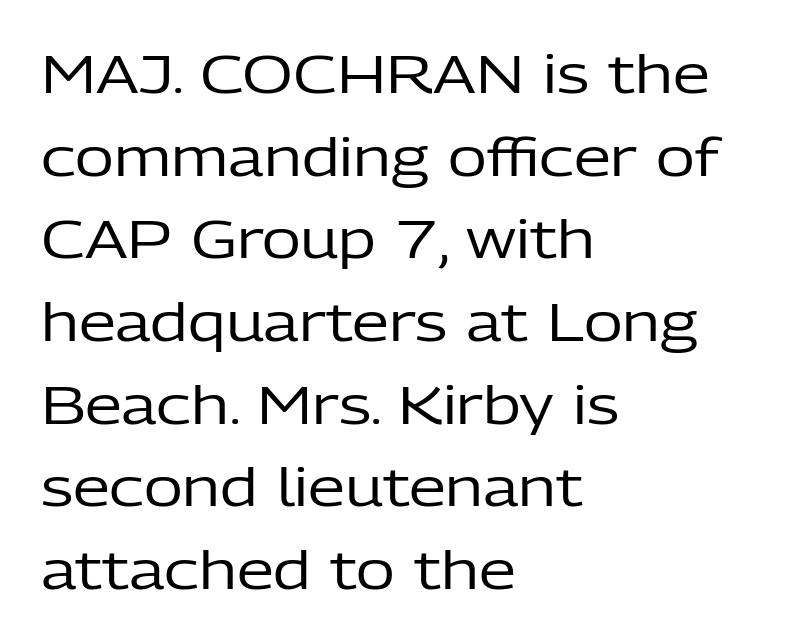
Q: Is the text bold? A: No.
Q: Is the text italic (slanted)? A: No, it is upright.
Q: Is the typeface a serif or a sans-serif typeface? A: Sans-serif.
Q: Is the text underlined? A: No.
Q: How is the paragraph aligned? A: Left-aligned.
Q: Is the spacing between letters normal or unusually wide? A: Normal.
Q: Is the spacing between lines tight, normal or loose? A: Normal.
Q: Width (condensed, normal, or wide)? A: Normal.
Q: Stroke contrast? A: Low.
Q: x-height? A: Medium.
Q: Monospaced? A: No.
